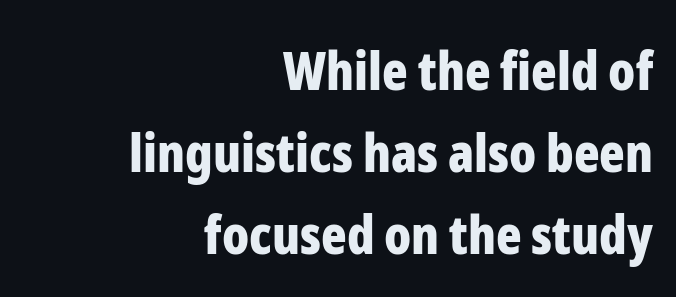
Q: Is the text bold? A: Yes.
Q: Is the text italic (slanted)? A: No, it is upright.
Q: Is the typeface a serif or a sans-serif typeface? A: Sans-serif.
Q: Is the text underlined? A: No.
Q: How is the paragraph aligned? A: Right-aligned.
Q: Is the spacing between letters normal or unusually wide? A: Normal.
Q: Is the spacing between lines tight, normal or loose? A: Normal.
Q: Width (condensed, normal, or wide)? A: Condensed.
Q: Stroke contrast? A: Low.
Q: x-height? A: Medium.
Q: Monospaced? A: No.
